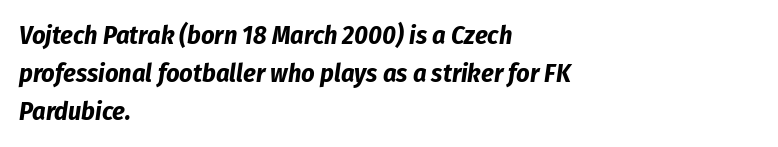
The image shows 26 px bold type, italic (leaning right); set left-aligned, normal line spacing (1.47x), normal letter spacing, not underlined.
